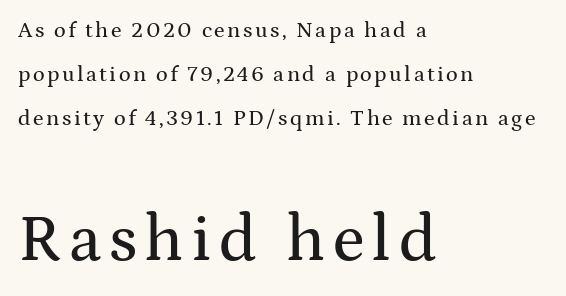
Q: Is the text italic (slanted)? A: No, it is upright.
Q: Is the typeface a serif or a sans-serif typeface? A: Serif.
Q: Is the text underlined? A: No.
Q: How is the paragraph aligned? A: Left-aligned.
Q: Is the spacing between lines tight, normal or loose? A: Loose.
Q: Which block of text is set in a larger size, the first (top) or the second (bottom)? A: The second (bottom) one.
Q: Width (condensed, normal, or wide)? A: Wide.
Q: Stroke contrast? A: Medium.
Q: x-height? A: Medium.
Q: Monospaced? A: No.
